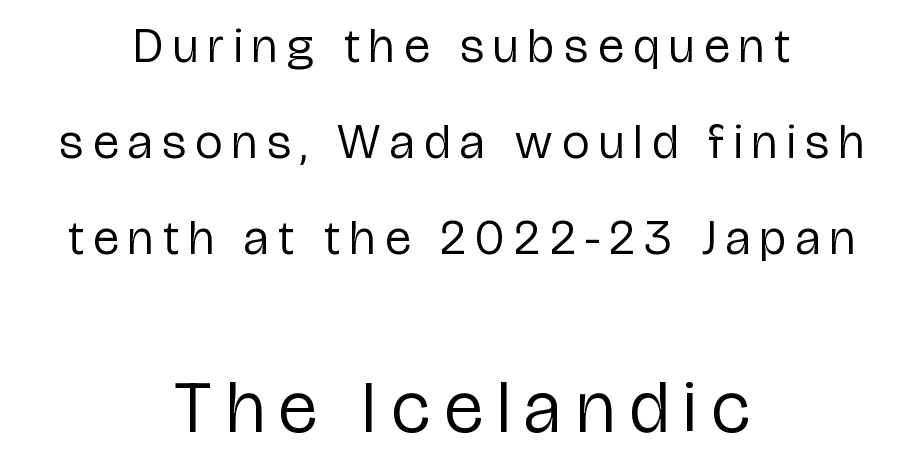
No heavy texture on the line: the type isn't bold. If you folded the block vertically in half, each line would mirror itself in length. Loose tracking; the words dissolve into strings of separated letters. In terms of leading, this rendering errs on the spacious side.
